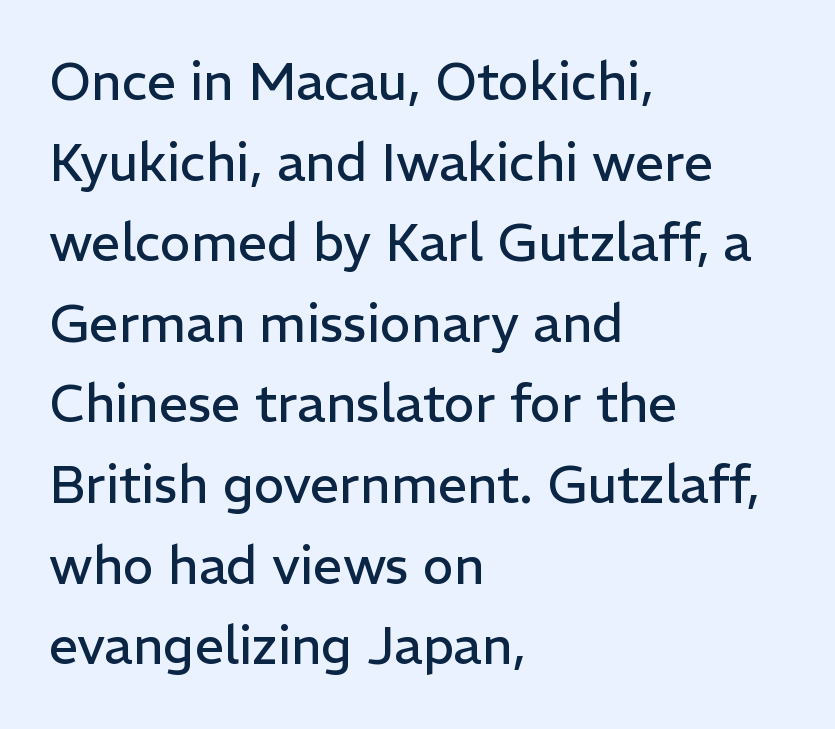
Q: Is the text bold? A: No.
Q: Is the text italic (slanted)? A: No, it is upright.
Q: Is the typeface a serif or a sans-serif typeface? A: Sans-serif.
Q: Is the text underlined? A: No.
Q: How is the paragraph aligned? A: Left-aligned.
Q: Is the spacing between letters normal or unusually wide? A: Normal.
Q: Is the spacing between lines tight, normal or loose? A: Normal.
Q: Width (condensed, normal, or wide)? A: Normal.
Q: Stroke contrast? A: Low.
Q: x-height? A: Medium.
Q: Monospaced? A: No.
